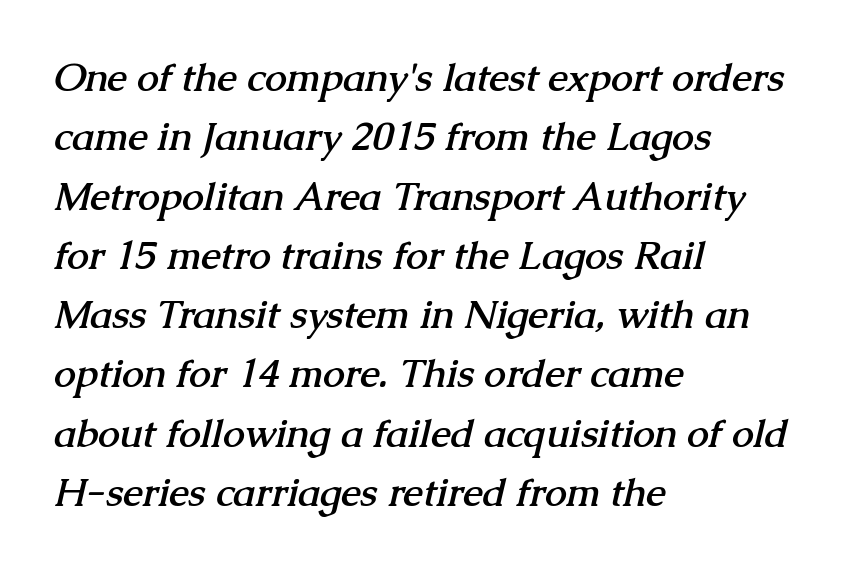
The image shows 39 px semibold serif type; set left-aligned, normal line spacing (1.52x), normal letter spacing, not underlined; medium stroke contrast and a medium x-height.
